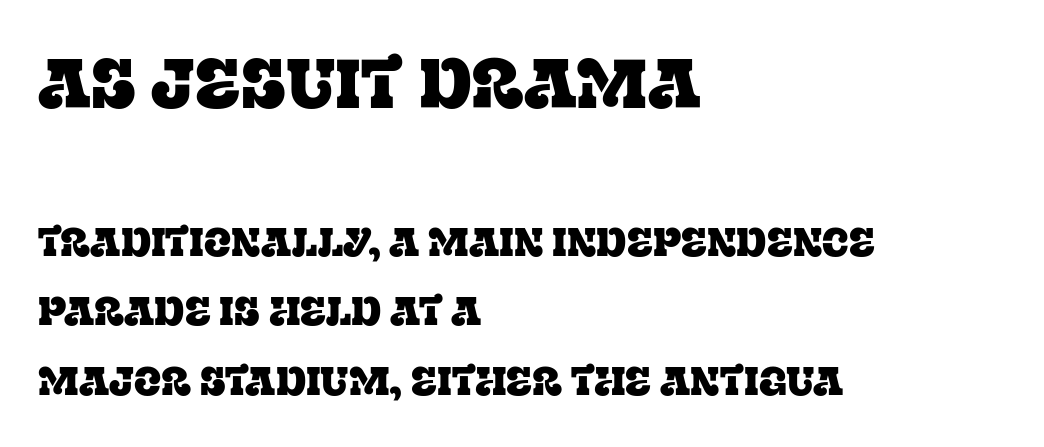
The image shows 70 px serif type, upright; set left-aligned, line spacing 1.74x, normal letter spacing, not underlined; the first (top) block is 1.75x larger; low stroke contrast and a large x-height.
